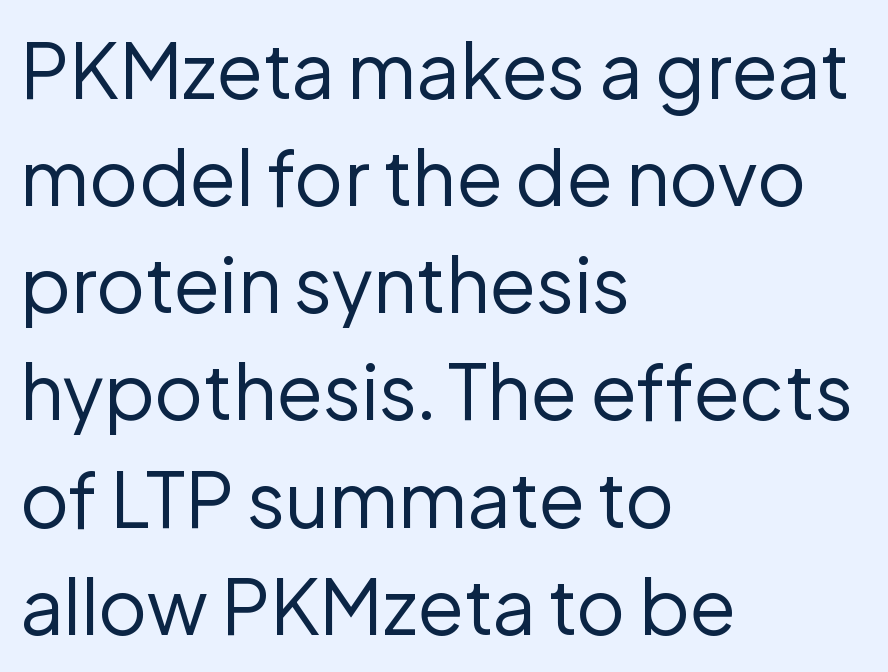
Q: Is the text bold? A: No.
Q: Is the text italic (slanted)? A: No, it is upright.
Q: Is the typeface a serif or a sans-serif typeface? A: Sans-serif.
Q: Is the text underlined? A: No.
Q: How is the paragraph aligned? A: Left-aligned.
Q: Is the spacing between letters normal or unusually wide? A: Normal.
Q: Is the spacing between lines tight, normal or loose? A: Normal.
Q: Width (condensed, normal, or wide)? A: Normal.
Q: Stroke contrast? A: Low.
Q: x-height? A: Medium.
Q: Monospaced? A: No.
